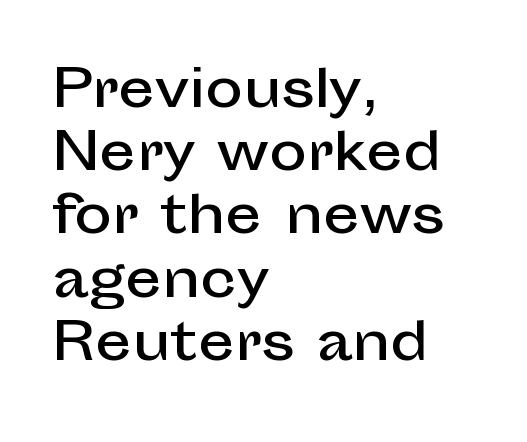
Words appear dense and cohesive because spacing is normal. Descenders hang freely into open space. The characters display no serif detailing; their extremities are plain. Teacher's note: observe the even left margin — that is flush-left alignment.
